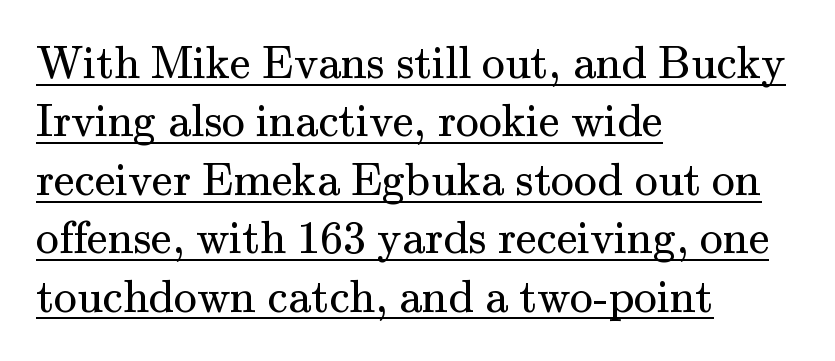
The image shows 46 px regular-weight serif type, upright; set left-aligned, normal line spacing (1.27x), normal letter spacing, underlined; medium stroke contrast and a small x-height.
